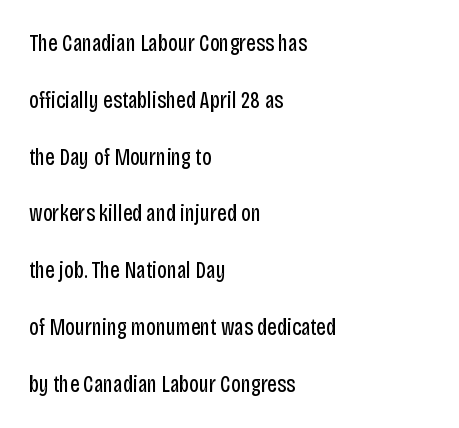
The image shows 23 px text type, upright; set left-aligned, loose line spacing (2.47x), normal letter spacing, not underlined.
